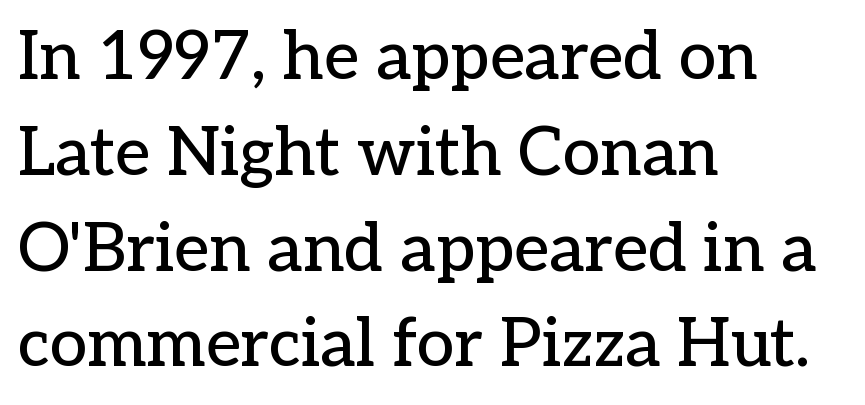
Q: Is the text italic (slanted)? A: No, it is upright.
Q: Is the typeface a serif or a sans-serif typeface? A: Serif.
Q: Is the text underlined? A: No.
Q: How is the paragraph aligned? A: Left-aligned.
Q: Is the spacing between letters normal or unusually wide? A: Normal.
Q: Is the spacing between lines tight, normal or loose? A: Normal.
Q: Width (condensed, normal, or wide)? A: Normal.
Q: Stroke contrast? A: Low.
Q: x-height? A: Medium.
Q: Monospaced? A: No.
